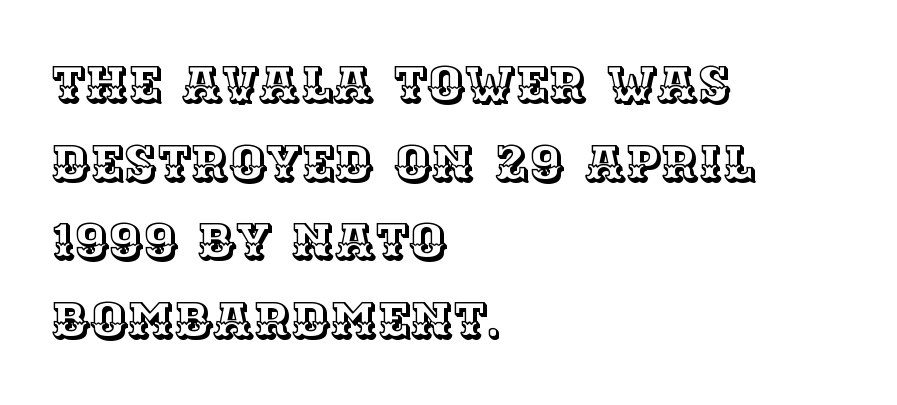
The image shows 51 px text type, upright; set left-aligned, normal line spacing (1.54x), normal letter spacing, not underlined; a large x-height.
